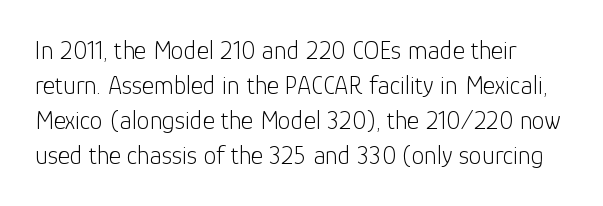
{"italic": "no", "bold": "no", "underline": "no", "line_spacing": "normal", "line_spacing_ratio": 1.35, "letter_spacing": "normal", "letter_spacing_em": 0.0, "glyph_px": 26}
